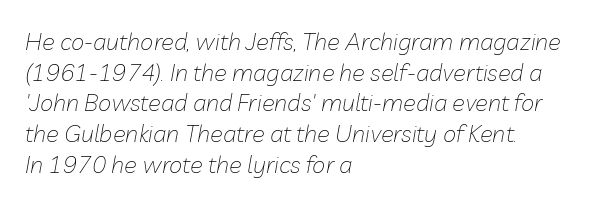
The image shows 24 px text type, italic (leaning right); set left-aligned, normal line spacing (1.28x), normal letter spacing, not underlined.
